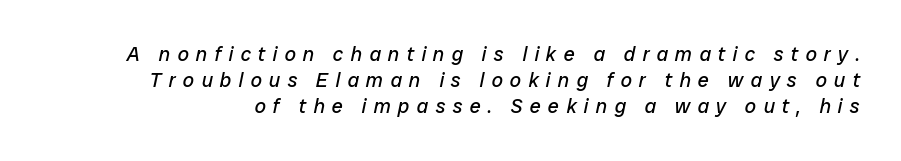
The image shows 20 px text type, italic (leaning right); set normal line spacing (1.3x), unusually wide letter spacing (+0.36 em), not underlined.
